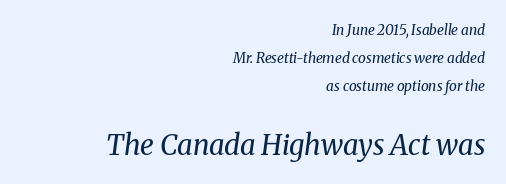
The image shows 28 px regular-weight serif type, italic (leaning right); set right-aligned, loose line spacing (1.99x), normal letter spacing, not underlined; the second (bottom) block is 2.0x larger; medium stroke contrast and a medium x-height.
